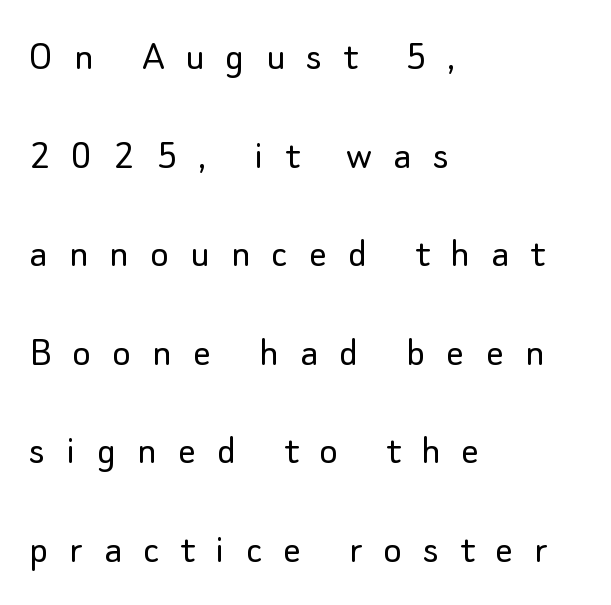
The cut favours lightness, reaching ordinary text weight at its darkest. Is this a fixed-width face? No — the glyphs have proportional, varying widths. The rendering inserts visible extra space after every character. The string is rendered with underlining switched off.
